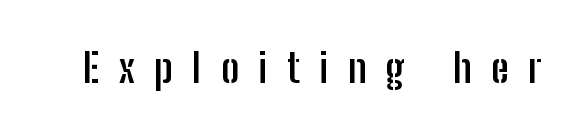
The image shows 40 px semibold, condensed sans-serif type, upright; set unusually wide letter spacing (+0.49 em), not underlined; low stroke contrast and a medium x-height.
